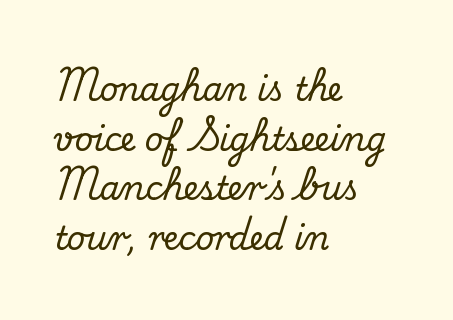
Q: Is the text italic (slanted)? A: Yes.
Q: Is the typeface a serif or a sans-serif typeface? A: Serif.
Q: Is the text underlined? A: No.
Q: How is the paragraph aligned? A: Left-aligned.
Q: Is the spacing between letters normal or unusually wide? A: Normal.
Q: Is the spacing between lines tight, normal or loose? A: Normal.
Q: Width (condensed, normal, or wide)? A: Normal.
Q: Stroke contrast? A: Medium.
Q: x-height? A: Small.
Q: Monospaced? A: No.
